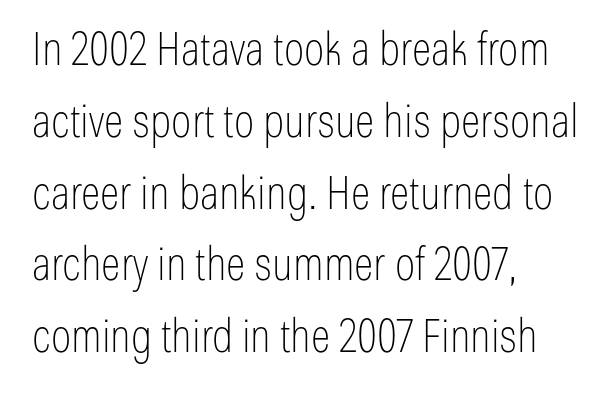
Tracking value appears to be zero — textbook default spacing. Character widths vary here, with narrow letters taking less room than wide ones. Check under the words: just untouched page. Horizontal alignment here is leftward, the default for most running prose. The characters are drawn with everyday or finer stroke widths. The typography opts for an upright posture over an oblique one.
